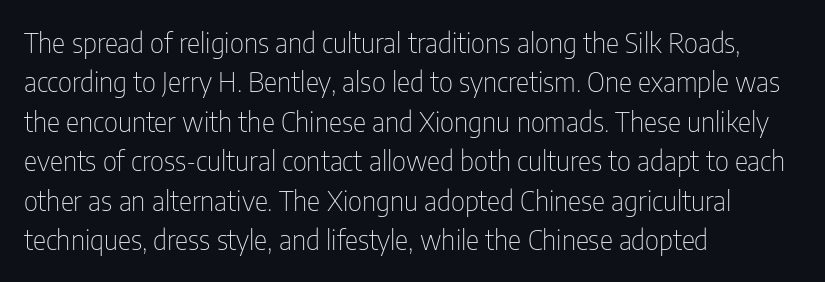
Q: Is the text bold? A: No.
Q: Is the text italic (slanted)? A: No, it is upright.
Q: Is the typeface a serif or a sans-serif typeface? A: Sans-serif.
Q: Is the text underlined? A: No.
Q: How is the paragraph aligned? A: Left-aligned.
Q: Is the spacing between letters normal or unusually wide? A: Normal.
Q: Is the spacing between lines tight, normal or loose? A: Normal.
Q: Width (condensed, normal, or wide)? A: Condensed.
Q: Stroke contrast? A: Low.
Q: x-height? A: Medium.
Q: Monospaced? A: No.
